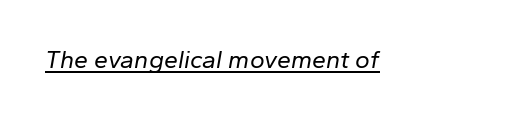
{"italic": "yes", "lean": "right", "slant_degrees": 10, "bold": "no", "underline": "yes", "letter_spacing": "normal", "letter_spacing_em": 0.0, "glyph_px": 25}
